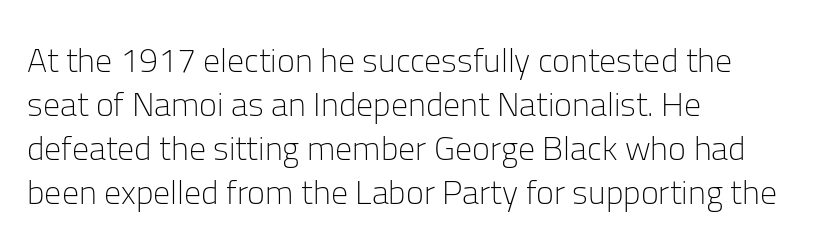
Q: Is the text bold? A: No.
Q: Is the text italic (slanted)? A: No, it is upright.
Q: Is the typeface a serif or a sans-serif typeface? A: Sans-serif.
Q: Is the text underlined? A: No.
Q: How is the paragraph aligned? A: Left-aligned.
Q: Is the spacing between letters normal or unusually wide? A: Normal.
Q: Is the spacing between lines tight, normal or loose? A: Normal.
Q: Width (condensed, normal, or wide)? A: Normal.
Q: Stroke contrast? A: Low.
Q: x-height? A: Medium.
Q: Monospaced? A: No.
